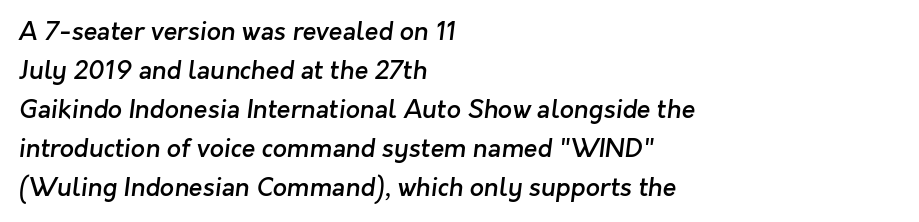
Short and long lines alike share a common starting point at left. The area under the type is left untouched. Stroke thickness is moderately raised; the sample reads as semibold. Characters follow at the spacing the type designer built in. The vertical gap from one line to the next is medium.
